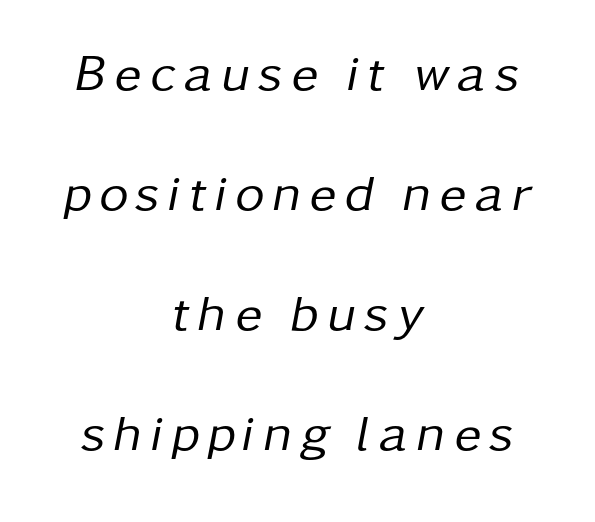
This rendering uses center alignment, leaving both contours irregular but symmetric. Unmarked baselines from the first word to the last. The font is comparable to plain body text, perhaps lighter. The letters are slanted; this is an italic face. Airy leading. Spacing verdict: proportional, widths tailored to each character.
